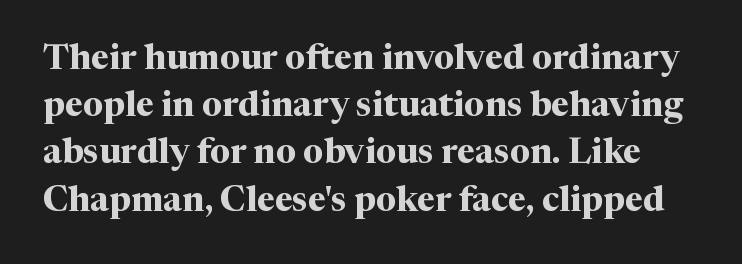
The image shows 35 px bold serif type, upright; set normal line spacing (1.35x), normal letter spacing, not underlined; medium stroke contrast and a medium x-height.
